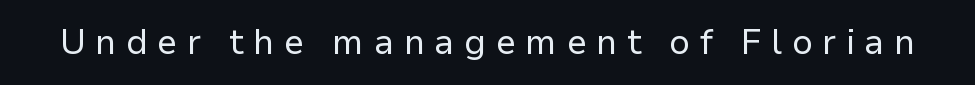
The image shows 35 px regular-weight sans-serif type, upright; set unusually wide letter spacing (+0.27 em), not underlined; low stroke contrast and a medium x-height.
